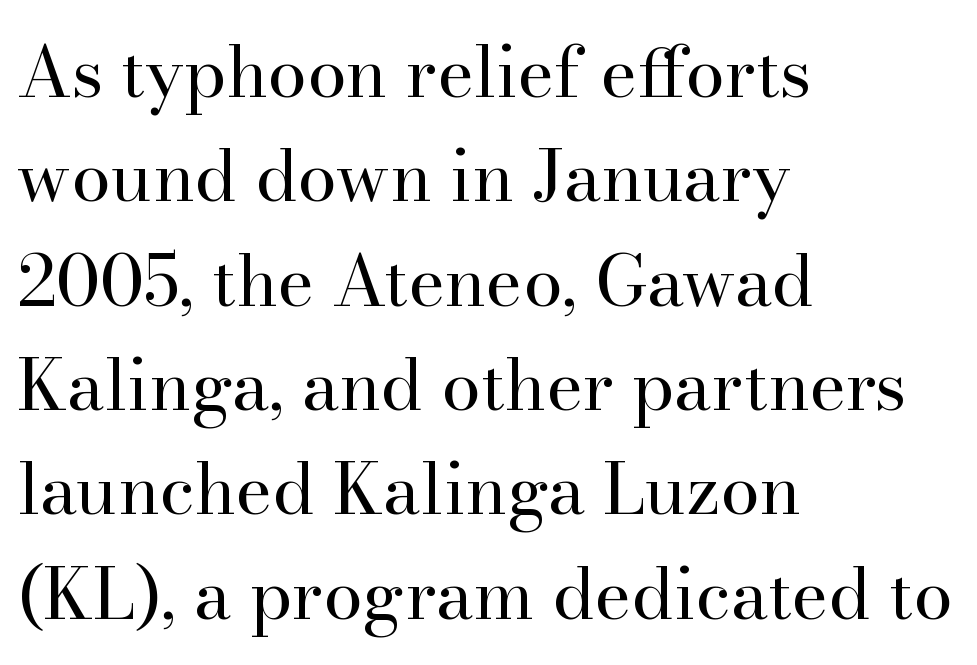
{"serif": "yes", "italic": "no", "bold": "no", "weight": "regular", "width": "normal", "stroke_contrast": "high", "x_height": "small", "monospaced": "no", "underline": "no", "align": "left", "line_spacing": "normal", "line_spacing_ratio": 1.47, "letter_spacing": "normal", "letter_spacing_em": 0.0, "glyph_px": 71}
